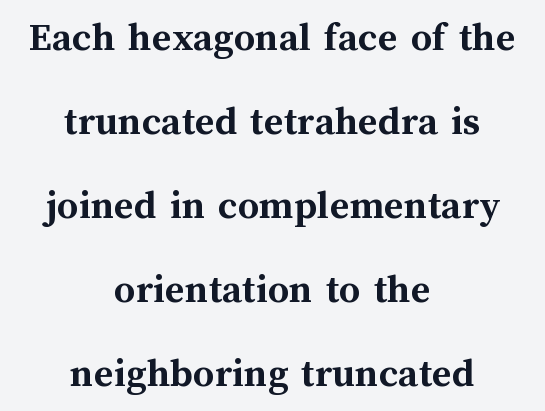
The passage is arranged like a title page — every line centered. Line spacing here is loose. The letters are bold, with thick, heavy strokes. A typesetter would call this proportional, since set widths differ per character. Between one letter and the next there's only the usual sliver of space.
